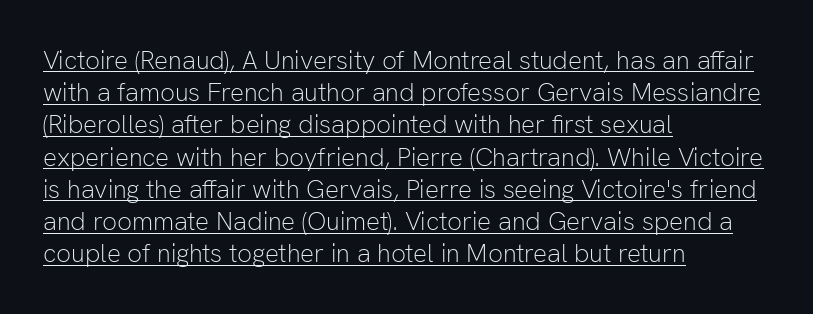
{"italic": "no", "bold": "no", "underline": "yes", "align": "left", "line_spacing_ratio": 1.24, "letter_spacing": "normal", "letter_spacing_em": 0.0, "glyph_px": 26}
